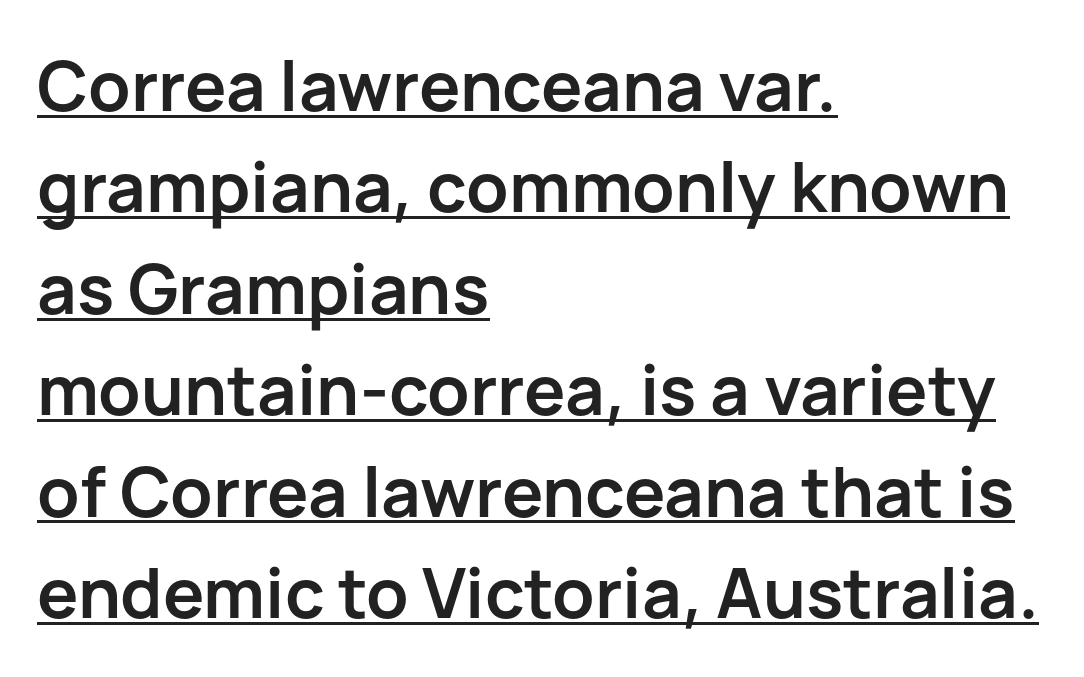
The sample has been set heavy, in full bold. In designer terms, the underline attribute is active on this setting. Is this a sans? Yes — the strokes have no serifs. The letters stand straight up with perfectly vertical stems.
